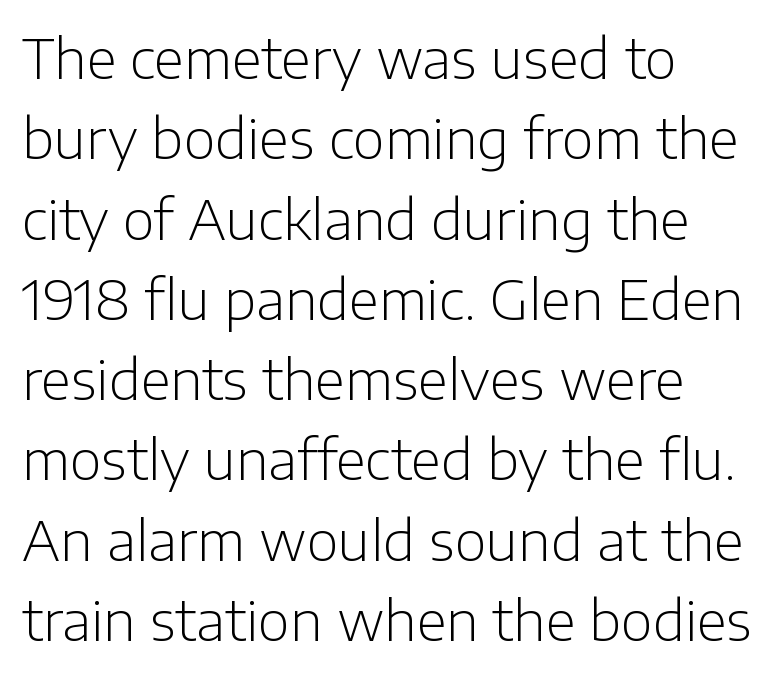
The image shows 55 px light sans-serif type, upright; set left-aligned, normal line spacing (1.46x), normal letter spacing, not underlined; low stroke contrast and a medium x-height.
